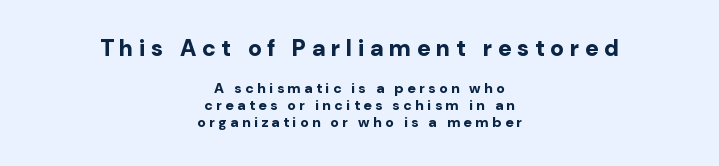
Q: Is the text bold? A: Yes.
Q: Is the text italic (slanted)? A: No, it is upright.
Q: Is the text underlined? A: No.
Q: How is the paragraph aligned? A: Centered.
Q: Is the spacing between letters normal or unusually wide? A: Unusually wide.
Q: Which block of text is set in a larger size, the first (top) or the second (bottom)? A: The first (top) one.
